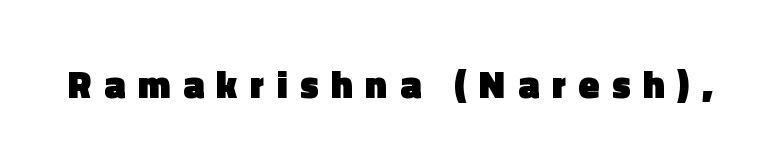
Thick stems and heavy bowls — unmistakably bold. Short note: letters widely spaced. Anything drawn beneath the words? Only blank space. Regarding serifs, this sample does without them. Is there any slant? The stems are plumb. Each letter keeps its own natural width here, so spacing adapts to shape.
